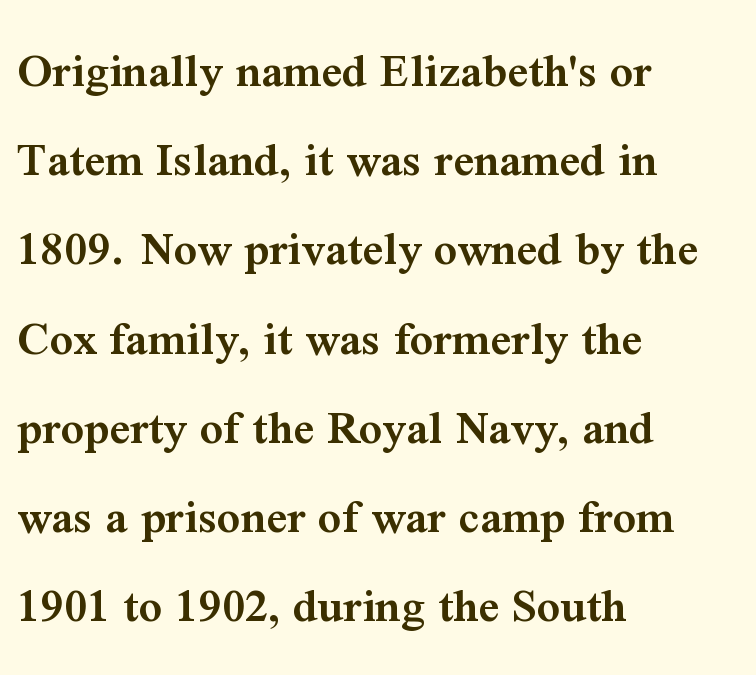
Reading down the block, your eye returns to a fixed left position each line. Designer's note — italics off, roman on. Standard letterfit; no display-style spreading of the glyphs. Compared with an ordinary text face, these strokes are moderately heavier — a semibold. Honestly, there is no underline to notice here at all. Unlike a clean sans, this face finishes its strokes with serifs.
